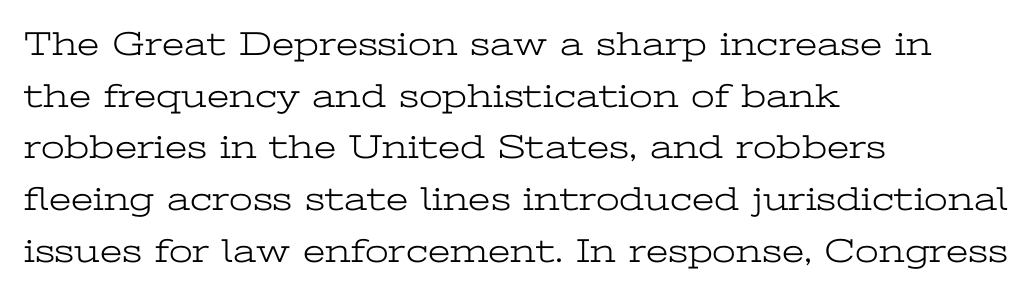
The image shows 34 px light, wide serif type, upright; set left-aligned, normal line spacing (1.52x), normal letter spacing, not underlined; low stroke contrast and a medium x-height.
